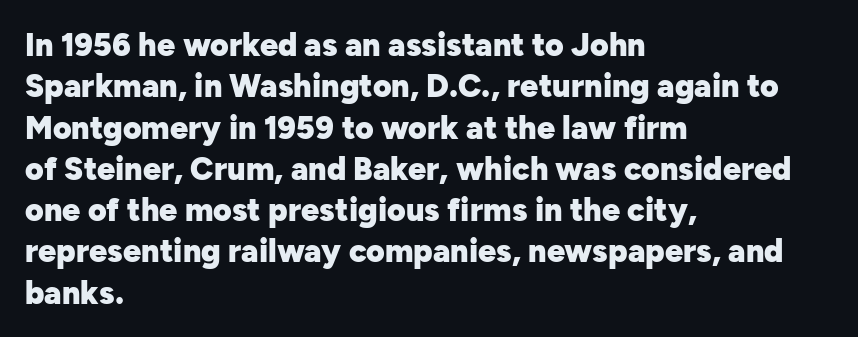
Q: Is the text bold? A: Yes.
Q: Is the text italic (slanted)? A: No, it is upright.
Q: Is the typeface a serif or a sans-serif typeface? A: Sans-serif.
Q: Is the text underlined? A: No.
Q: How is the paragraph aligned? A: Left-aligned.
Q: Is the spacing between letters normal or unusually wide? A: Normal.
Q: Is the spacing between lines tight, normal or loose? A: Normal.
Q: Width (condensed, normal, or wide)? A: Normal.
Q: Stroke contrast? A: Low.
Q: x-height? A: Medium.
Q: Monospaced? A: No.
